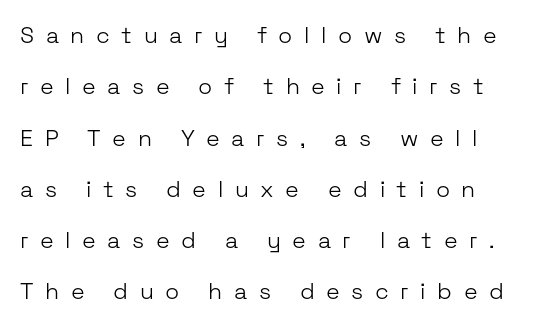
Q: Is the text bold? A: No.
Q: Is the text italic (slanted)? A: No, it is upright.
Q: Is the text underlined? A: No.
Q: Is the spacing between letters normal or unusually wide? A: Unusually wide.
Q: Is the spacing between lines tight, normal or loose? A: Loose.
